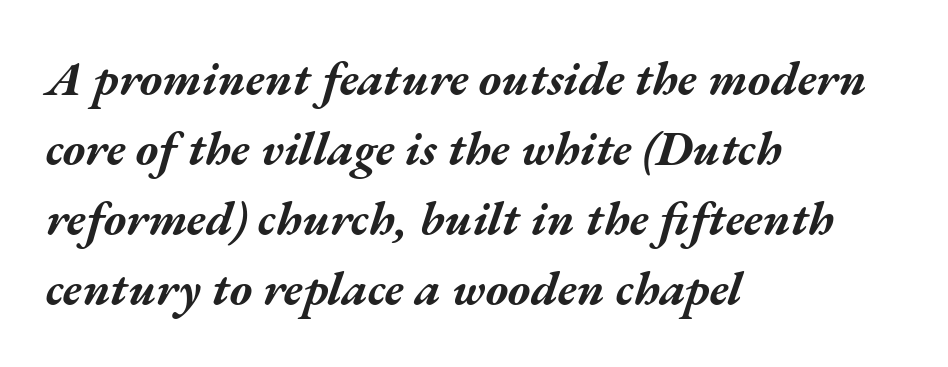
Q: Is the text bold? A: Yes.
Q: Is the text italic (slanted)? A: Yes, it leans right by about 17 degrees.
Q: Is the text underlined? A: No.
Q: How is the paragraph aligned? A: Left-aligned.
Q: Is the spacing between letters normal or unusually wide? A: Normal.
Q: Is the spacing between lines tight, normal or loose? A: Normal.
Q: Width (condensed, normal, or wide)? A: Wide.
Q: Stroke contrast? A: Medium.
Q: x-height? A: Medium.
Q: Monospaced? A: No.
